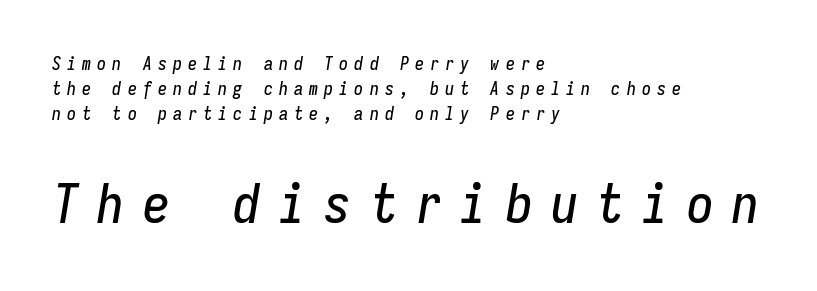
The image shows 54 px condensed type, italic (leaning right), monospaced; set left-aligned, normal line spacing (1.38x), unusually wide letter spacing (+0.34 em), not underlined; the second (bottom) block is 3.0x larger; low stroke contrast and a medium x-height.
